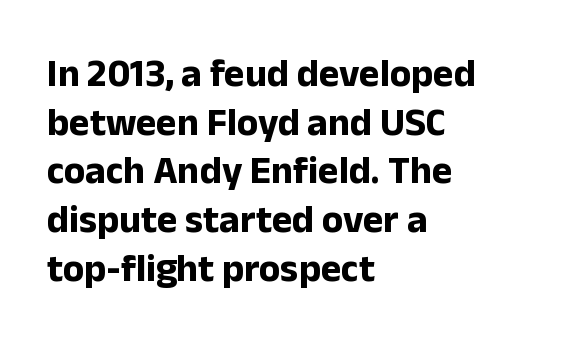
Q: Is the text bold? A: Yes.
Q: Is the text italic (slanted)? A: No, it is upright.
Q: Is the typeface a serif or a sans-serif typeface? A: Sans-serif.
Q: Is the text underlined? A: No.
Q: How is the paragraph aligned? A: Left-aligned.
Q: Is the spacing between letters normal or unusually wide? A: Normal.
Q: Is the spacing between lines tight, normal or loose? A: Normal.
Q: Width (condensed, normal, or wide)? A: Normal.
Q: Stroke contrast? A: Low.
Q: x-height? A: Medium.
Q: Monospaced? A: No.
